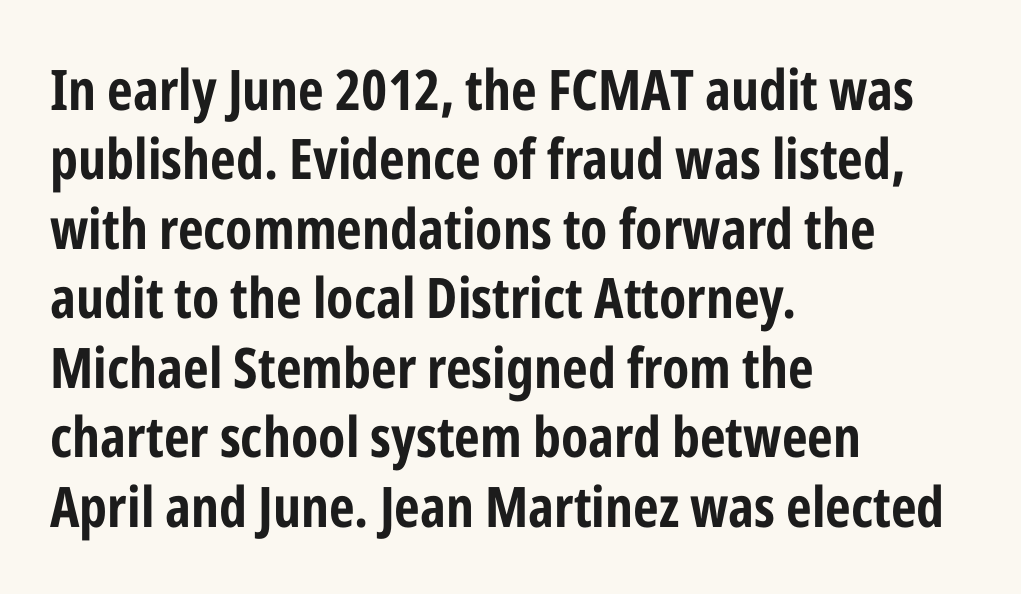
The image shows 56 px bold, condensed sans-serif type, upright; set left-aligned, line spacing 1.24x, normal letter spacing, not underlined; low stroke contrast and a medium x-height.
